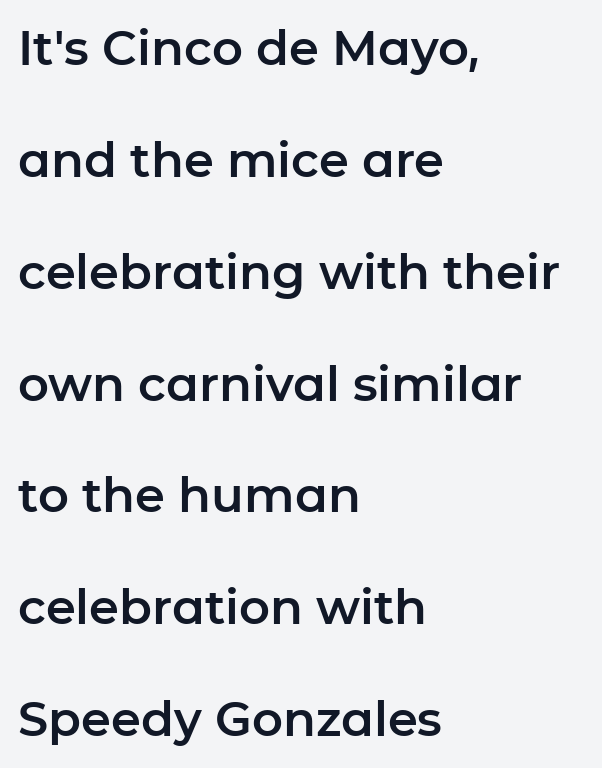
Q: Is the text italic (slanted)? A: No, it is upright.
Q: Is the typeface a serif or a sans-serif typeface? A: Sans-serif.
Q: Is the text underlined? A: No.
Q: How is the paragraph aligned? A: Left-aligned.
Q: Is the spacing between letters normal or unusually wide? A: Normal.
Q: Is the spacing between lines tight, normal or loose? A: Loose.
Q: Width (condensed, normal, or wide)? A: Normal.
Q: Stroke contrast? A: Low.
Q: x-height? A: Medium.
Q: Monospaced? A: No.
